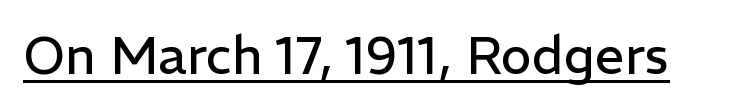
{"serif": "no", "italic": "no", "bold": "no", "weight": "regular", "width": "normal", "stroke_contrast": "low", "x_height": "medium", "monospaced": "no", "underline": "yes", "letter_spacing": "normal", "letter_spacing_em": 0.0, "glyph_px": 52}
